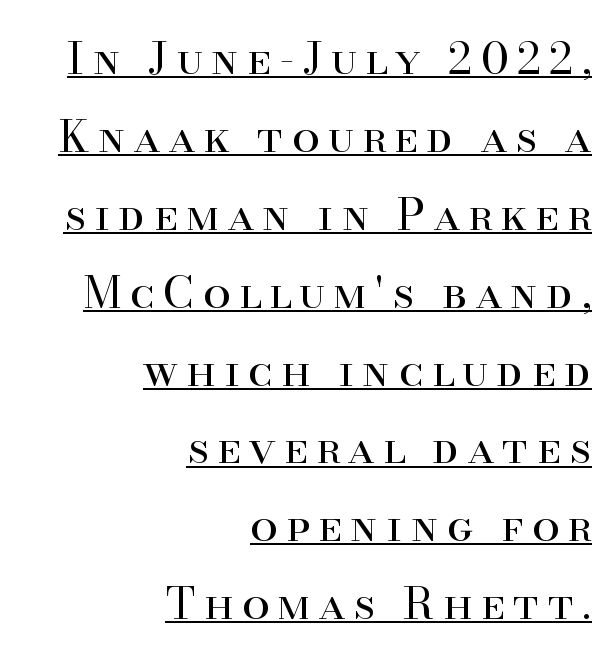
Stroke terminals: seriffed. A continuous stroke trails under the words, as in a hyperlink. Notice how the stems are strictly vertical — no italics here. Right-aligned paragraph, ragged on the left.
